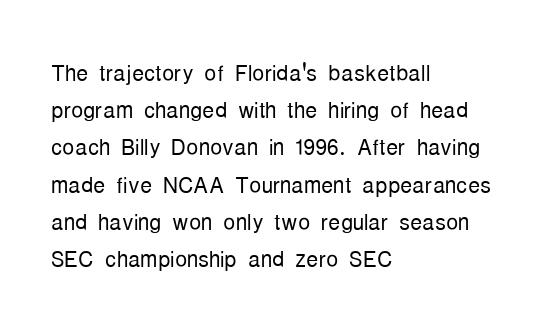
{"serif": "no", "italic": "no", "bold": "no", "weight": "light", "width": "condensed", "stroke_contrast": "low", "x_height": "medium", "monospaced": "no", "underline": "no", "align": "left", "line_spacing_ratio": 1.24, "letter_spacing": "normal", "letter_spacing_em": 0.0, "glyph_px": 30}
